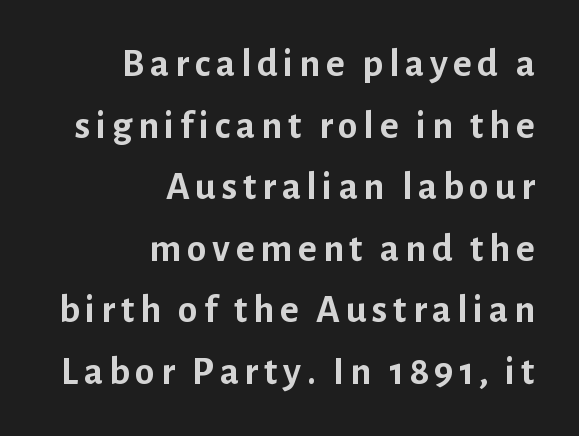
{"serif": "no", "italic": "no", "bold": "yes", "weight": "semibold", "width": "normal", "stroke_contrast": "low", "x_height": "medium", "monospaced": "no", "underline": "no", "align": "right", "line_spacing": "normal", "line_spacing_ratio": 1.54, "glyph_px": 40}
